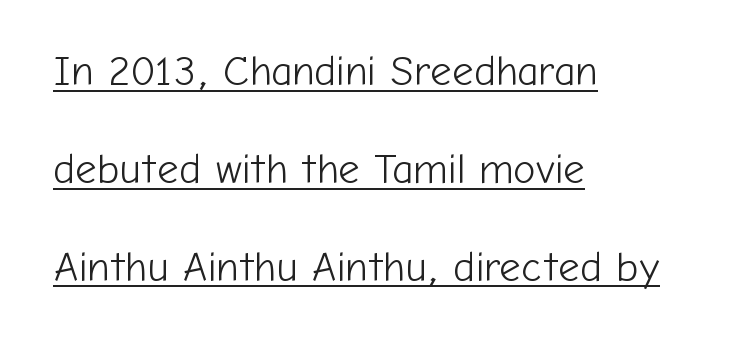
The image shows 42 px light sans-serif type, upright; set left-aligned, loose line spacing (2.33x), normal letter spacing, underlined; low stroke contrast and a medium x-height.
